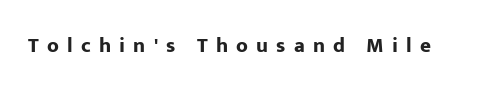
The image shows 21 px bold type, upright; set unusually wide letter spacing (+0.39 em), not underlined.
